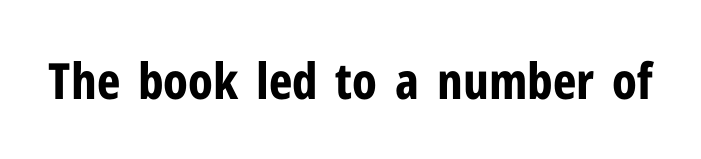
Q: Is the text bold? A: Yes.
Q: Is the text italic (slanted)? A: No, it is upright.
Q: Is the typeface a serif or a sans-serif typeface? A: Sans-serif.
Q: Is the text underlined? A: No.
Q: Is the spacing between letters normal or unusually wide? A: Normal.
Q: Width (condensed, normal, or wide)? A: Condensed.
Q: Stroke contrast? A: Low.
Q: x-height? A: Medium.
Q: Monospaced? A: No.
